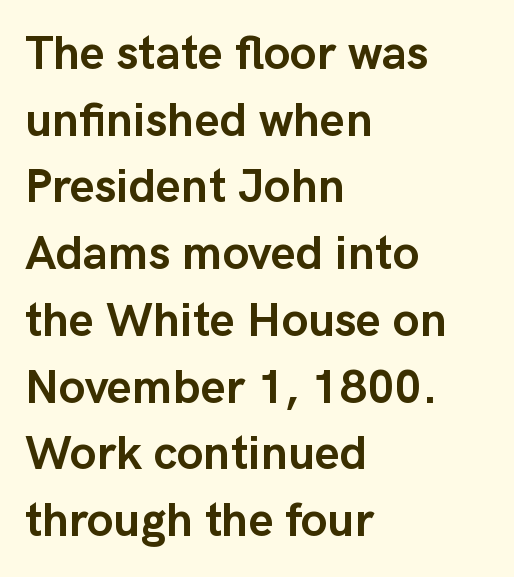
The image shows 48 px semibold sans-serif type, upright; set left-aligned, normal line spacing (1.39x), normal letter spacing, not underlined; low stroke contrast and a medium x-height.
